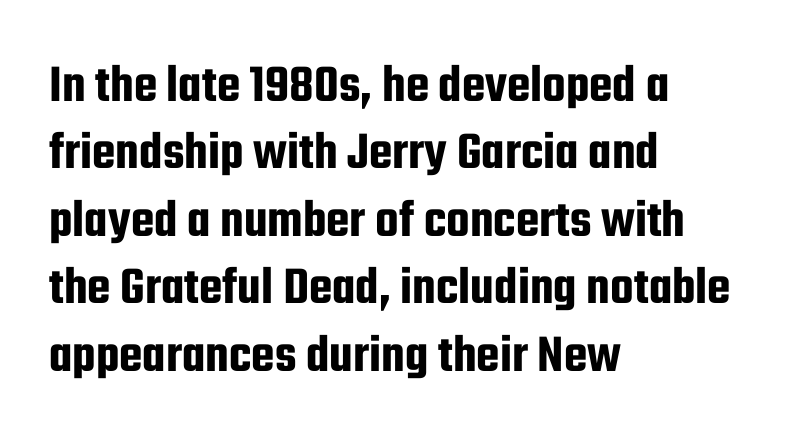
Q: Is the text italic (slanted)? A: No, it is upright.
Q: Is the typeface a serif or a sans-serif typeface? A: Sans-serif.
Q: Is the text underlined? A: No.
Q: How is the paragraph aligned? A: Left-aligned.
Q: Is the spacing between letters normal or unusually wide? A: Normal.
Q: Is the spacing between lines tight, normal or loose? A: Normal.
Q: Width (condensed, normal, or wide)? A: Condensed.
Q: Stroke contrast? A: Low.
Q: x-height? A: Medium.
Q: Monospaced? A: No.
